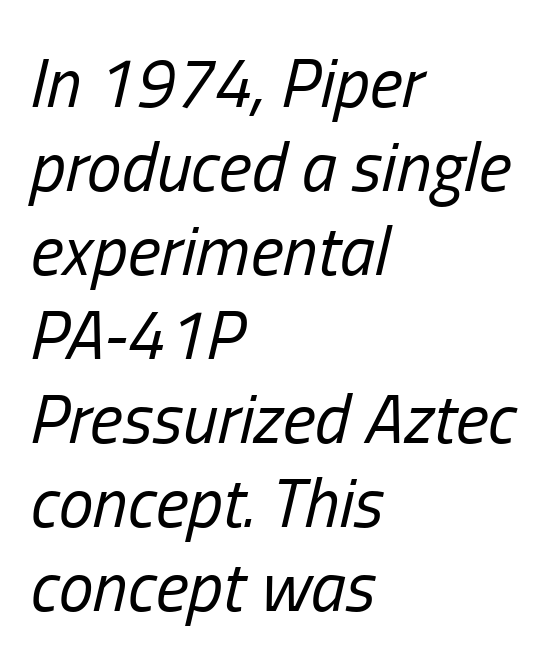
Summary of weight: not heavy and not bold. Lines of text with bare space underneath. The letterforms sit shoulder to shoulder at normal distance. When letters slant like this, we call the style italic.
